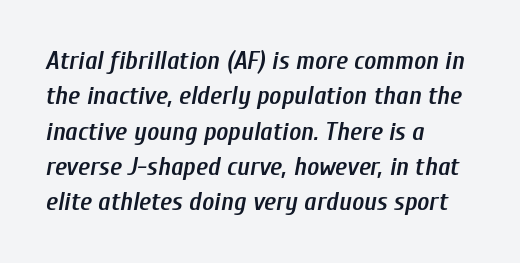
Decoration check: the copy has no underline. The paragraph shown leans on its left margin. How are the letters spaced? Ordinarily, with no added tracking. How heavy is the stroke? Medium-heavy — a semibold, shy of bold. Compared with typical paragraphs, the rows here are spaced about the same.
